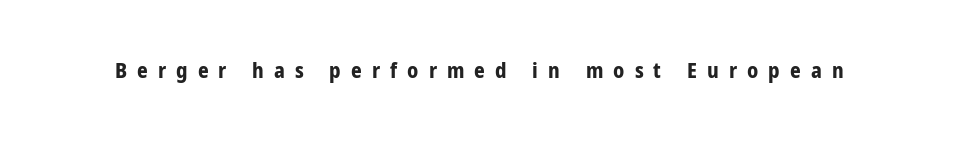
The image shows 21 px bold type, upright; set unusually wide letter spacing (+0.48 em), not underlined.
